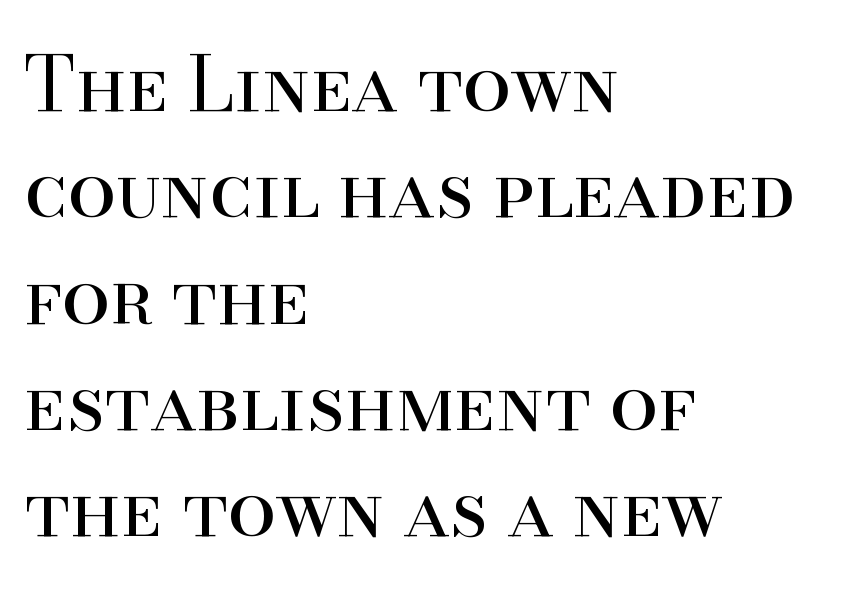
The face used here is seriffed, in the tradition of book romans. The passage is arranged the way most books set body copy — flush left. Regular leading. The glyphs are unaccompanied by any horizontal stroke below them. The letters look calm and open, with moderate or lighter stems.
